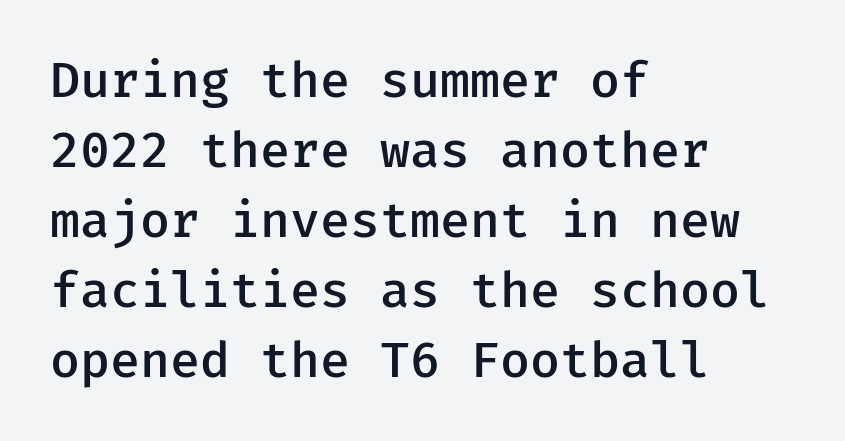
{"serif": "no", "italic": "no", "bold": "semi", "weight": "semibold", "width": "normal", "stroke_contrast": "low", "x_height": "medium", "underline": "no", "align": "left", "line_spacing": "normal", "line_spacing_ratio": 1.4, "letter_spacing": "normal", "letter_spacing_em": 0.0, "glyph_px": 50}
